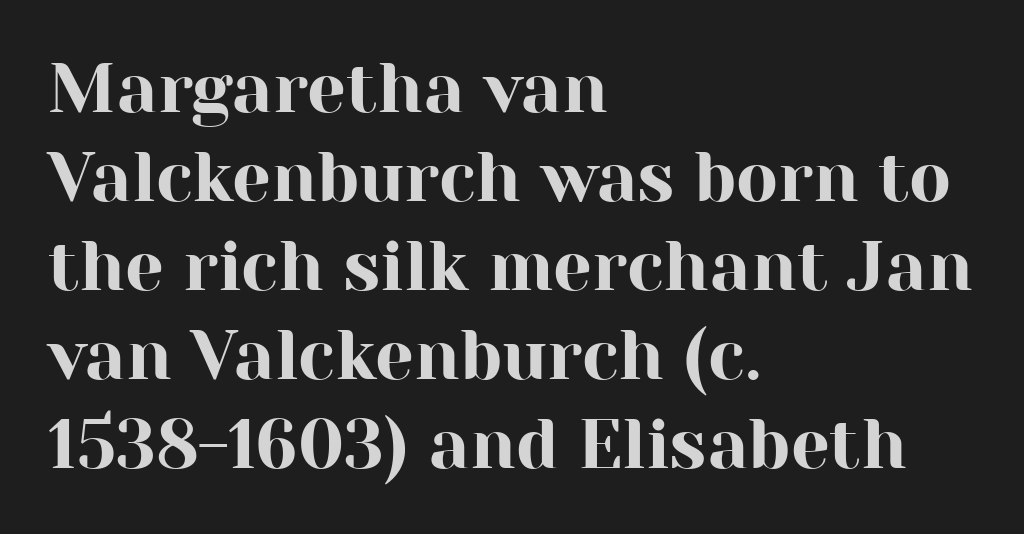
This sample uses an upright cut, with every glyph sitting square on the baseline. These lines are rendered in a variable-pitch font. Only glyphs here, with clear space below each row. Letter spacing: default. Little horizontal feet cap the strokes, marking this as serif type.
